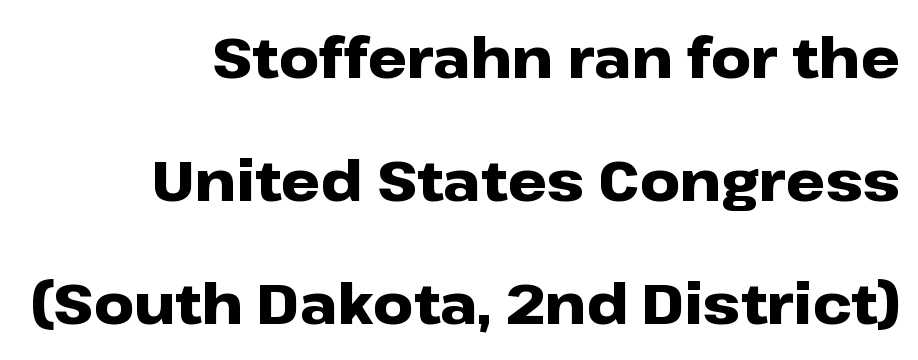
Q: Is the text bold? A: Yes.
Q: Is the text italic (slanted)? A: No, it is upright.
Q: Is the typeface a serif or a sans-serif typeface? A: Sans-serif.
Q: Is the text underlined? A: No.
Q: How is the paragraph aligned? A: Right-aligned.
Q: Is the spacing between letters normal or unusually wide? A: Normal.
Q: Is the spacing between lines tight, normal or loose? A: Loose.
Q: Width (condensed, normal, or wide)? A: Wide.
Q: Stroke contrast? A: Low.
Q: x-height? A: Medium.
Q: Monospaced? A: No.
